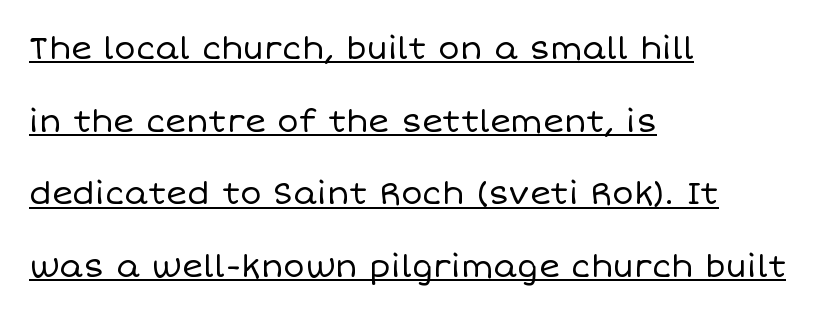
The rendering uses a large line-height, opening up the rows. Unlike italic type, these characters show no tilt at all. Each line starts at the same left margin while the right side varies. Check the space under the baseline: a stroke is drawn there. The typesetting does not lean heavy: it is not bold. Proportional: the letters do not fall into vertical columns.
